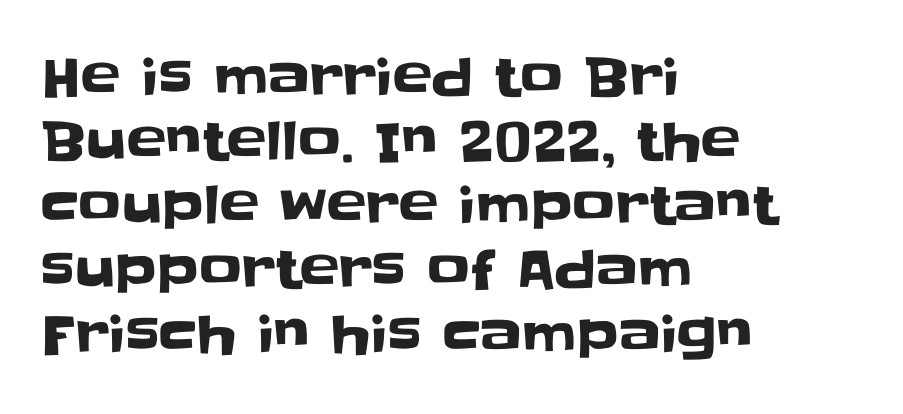
Tracking here is standard; glyphs follow each other at the usual distance. In CSS terms this would be text-align: left. Do the characters align in a grid? No, the font is proportional. Type style note: lacks serifs.
